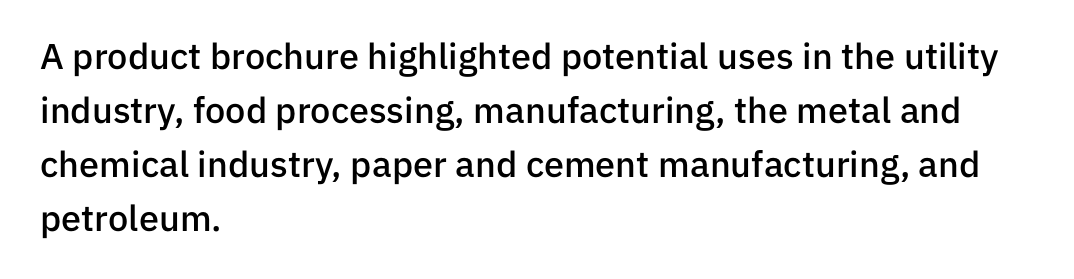
The rendering keeps characters at their native spacing. A typesetter would call this leading conventional body-copy spacing. Posture: straight, roman, zero tilt. If you drew a ruler down the left edge, every line would touch it. I'd describe the lettering as semibold — firm but not a full bold. Nothing sits at the stroke ends, so this counts as sans-serif.
